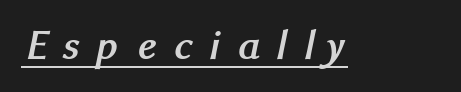
{"serif": "no", "bold": "yes", "weight": "semibold", "width": "normal", "stroke_contrast": "medium", "x_height": "medium", "monospaced": "no", "underline": "yes", "letter_spacing": "wide", "letter_spacing_em": 0.4, "glyph_px": 42}
